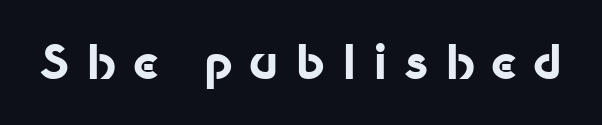
Nope, not italic — everything's standing straight. Rule under the text: the space is simply empty. This is sans-serif lettering, the kind often seen on screens and signage. Its strokes are broad and dark, the hallmark of bold type.
